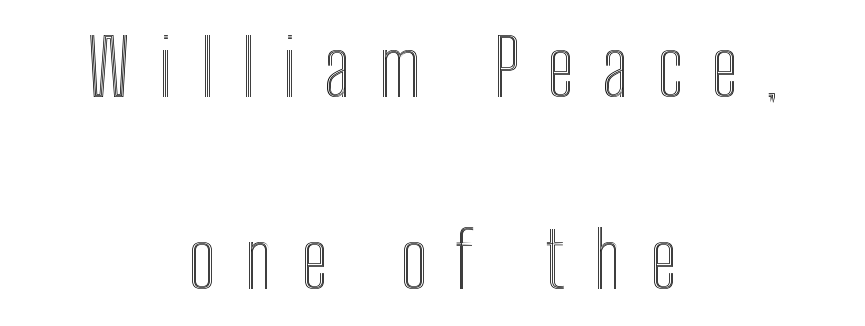
A typesetter would call this proportional, since set widths differ per character. Each line is balanced around a shared central axis. Notice the wide empty band between every row — that's loose leading. In terms of posture, this sample is upright. The string is rendered with underlining switched off. Words appear elongated and porous because spacing is wide.
